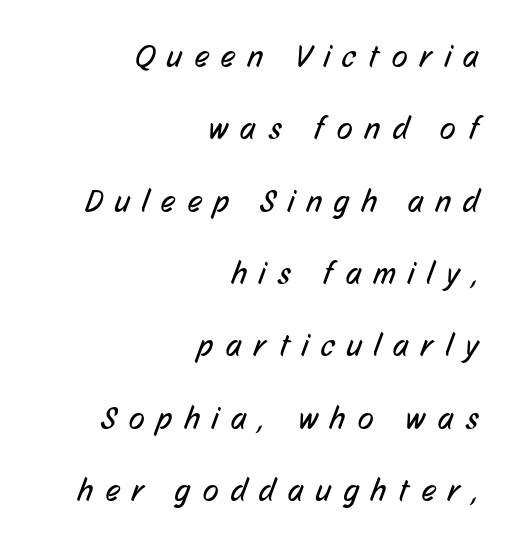
Q: Is the text bold? A: No.
Q: Is the typeface a serif or a sans-serif typeface? A: Sans-serif.
Q: Is the text underlined? A: No.
Q: How is the paragraph aligned? A: Right-aligned.
Q: Is the spacing between letters normal or unusually wide? A: Unusually wide.
Q: Is the spacing between lines tight, normal or loose? A: Loose.
Q: Width (condensed, normal, or wide)? A: Condensed.
Q: Stroke contrast? A: Low.
Q: x-height? A: Medium.
Q: Monospaced? A: No.
